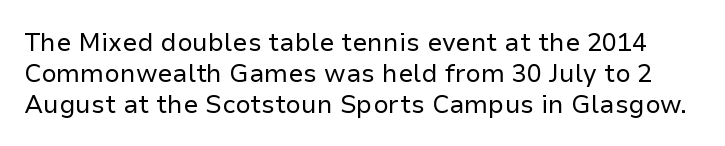
Q: Is the text bold? A: No.
Q: Is the text italic (slanted)? A: No, it is upright.
Q: Is the text underlined? A: No.
Q: Is the spacing between letters normal or unusually wide? A: Normal.
Q: Is the spacing between lines tight, normal or loose? A: Normal.
